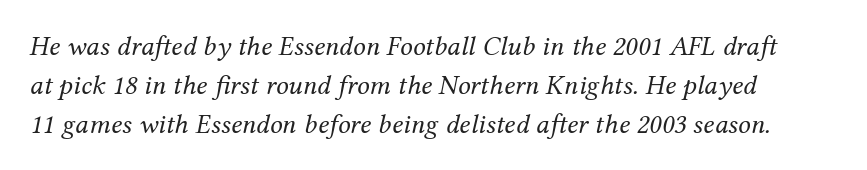
{"serif": "yes", "italic": "yes", "lean": "right", "slant_degrees": 12, "bold": "no", "weight": "regular", "width": "normal", "stroke_contrast": "medium", "x_height": "medium", "monospaced": "no", "underline": "no", "align": "left", "line_spacing": "normal", "line_spacing_ratio": 1.4, "letter_spacing": "normal", "letter_spacing_em": 0.0, "glyph_px": 28}
